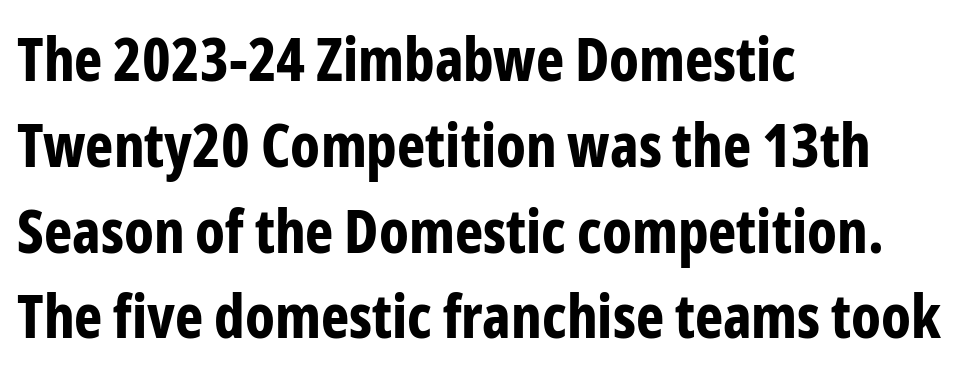
Q: Is the text bold? A: Yes.
Q: Is the text italic (slanted)? A: No, it is upright.
Q: Is the typeface a serif or a sans-serif typeface? A: Sans-serif.
Q: Is the text underlined? A: No.
Q: How is the paragraph aligned? A: Left-aligned.
Q: Is the spacing between letters normal or unusually wide? A: Normal.
Q: Is the spacing between lines tight, normal or loose? A: Normal.
Q: Width (condensed, normal, or wide)? A: Condensed.
Q: Stroke contrast? A: Low.
Q: x-height? A: Medium.
Q: Monospaced? A: No.
